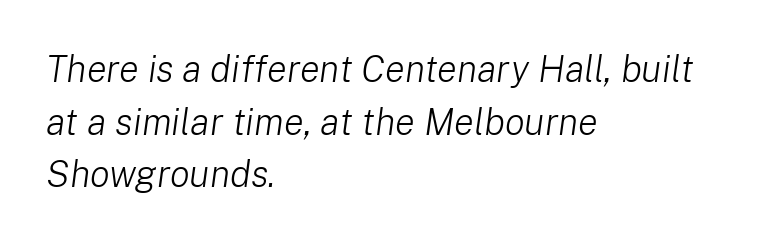
{"italic": "yes", "lean": "right", "slant_degrees": 8, "bold": "no", "weight": "light", "width": "normal", "stroke_contrast": "low", "x_height": "medium", "monospaced": "no", "underline": "no", "align": "left", "line_spacing": "normal", "line_spacing_ratio": 1.42, "letter_spacing": "normal", "letter_spacing_em": 0.0, "glyph_px": 37}
